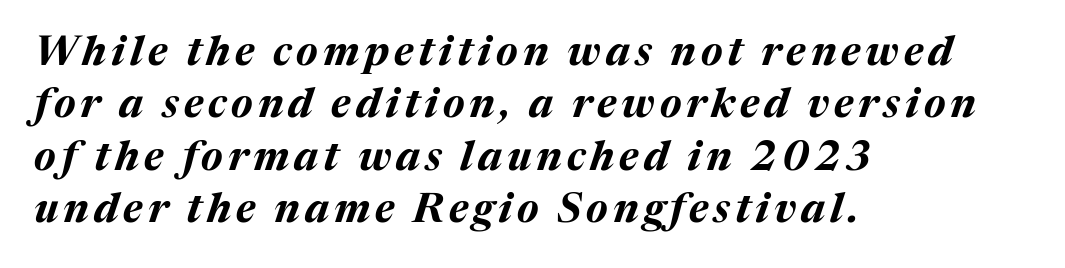
The image shows 41 px bold type, italic (leaning right); set left-aligned, normal line spacing (1.28x), not underlined; medium stroke contrast and a medium x-height.
